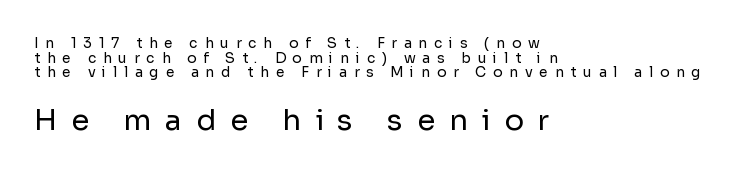
{"serif": "no", "italic": "no", "bold": "no", "weight": "regular", "width": "normal", "stroke_contrast": "low", "x_height": "medium", "monospaced": "no", "underline": "no", "align": "left", "line_spacing": "tight", "line_spacing_ratio": 1.04, "letter_spacing": "wide", "letter_spacing_em": 0.48, "larger_block": "second", "size_ratio": 2.07, "glyph_px": 29}
